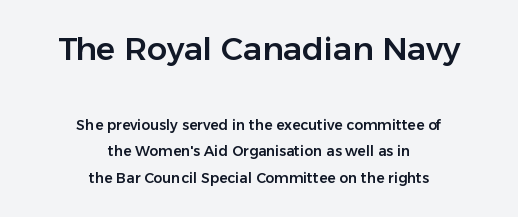
The image shows 32 px sans-serif type, upright; set centered, loose line spacing (1.91x), normal letter spacing, not underlined; the first (top) block is 2.29x larger; low stroke contrast and a medium x-height.
